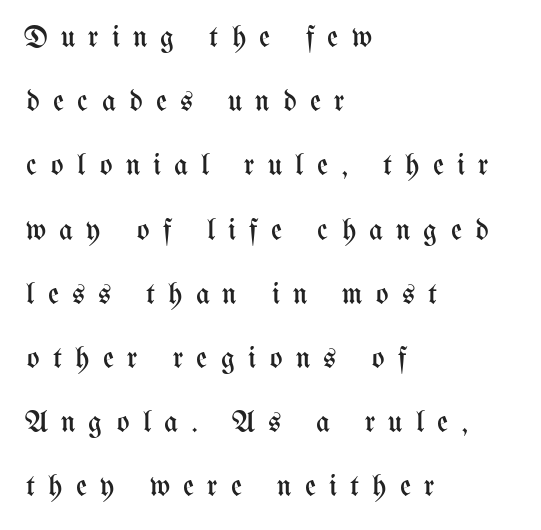
{"italic": "no", "bold": "no", "weight": "regular", "width": "condensed", "stroke_contrast": "medium", "x_height": "medium", "monospaced": "no", "underline": "no", "align": "left", "line_spacing": "loose", "line_spacing_ratio": 2.14, "letter_spacing": "wide", "letter_spacing_em": 0.44, "glyph_px": 30}
